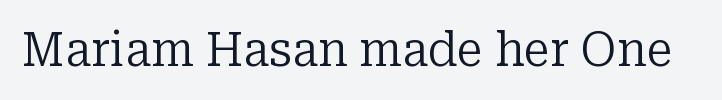
{"serif": "yes", "italic": "no", "bold": "no", "weight": "regular", "width": "normal", "stroke_contrast": "low", "x_height": "medium", "monospaced": "no", "underline": "no", "letter_spacing": "normal", "letter_spacing_em": 0.0, "glyph_px": 47}
